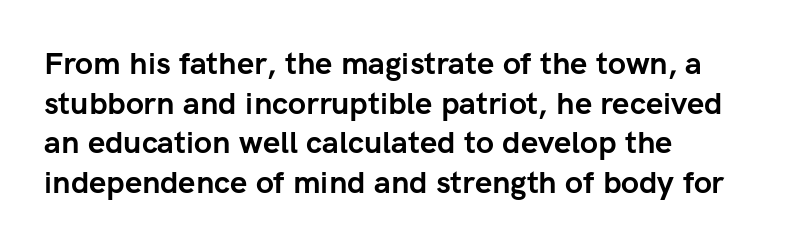
{"serif": "no", "italic": "no", "bold": "yes", "weight": "semibold", "width": "normal", "stroke_contrast": "low", "x_height": "medium", "monospaced": "no", "underline": "no", "align": "left", "line_spacing": "normal", "line_spacing_ratio": 1.28, "letter_spacing": "normal", "letter_spacing_em": 0.0, "glyph_px": 31}
